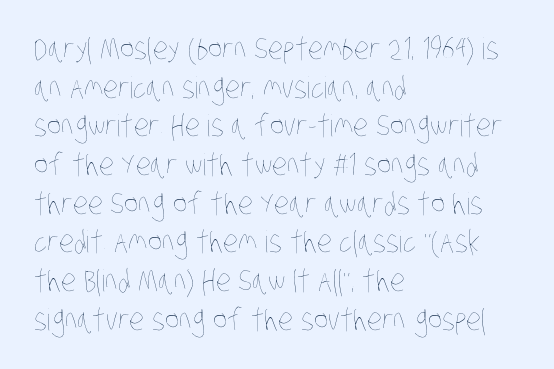
Q: Is the text bold? A: No.
Q: Is the text underlined? A: No.
Q: How is the paragraph aligned? A: Left-aligned.
Q: Is the spacing between letters normal or unusually wide? A: Normal.
Q: Is the spacing between lines tight, normal or loose? A: Normal.
Q: Width (condensed, normal, or wide)? A: Condensed.
Q: Stroke contrast? A: Low.
Q: x-height? A: Large.
Q: Monospaced? A: No.
